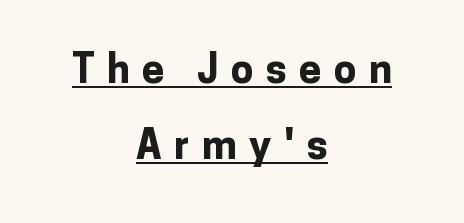
Q: Is the text bold? A: Yes.
Q: Is the text italic (slanted)? A: No, it is upright.
Q: Is the typeface a serif or a sans-serif typeface? A: Sans-serif.
Q: Is the text underlined? A: Yes.
Q: How is the paragraph aligned? A: Centered.
Q: Is the spacing between letters normal or unusually wide? A: Unusually wide.
Q: Is the spacing between lines tight, normal or loose? A: Loose.
Q: Width (condensed, normal, or wide)? A: Normal.
Q: Stroke contrast? A: Low.
Q: x-height? A: Medium.
Q: Monospaced? A: No.
